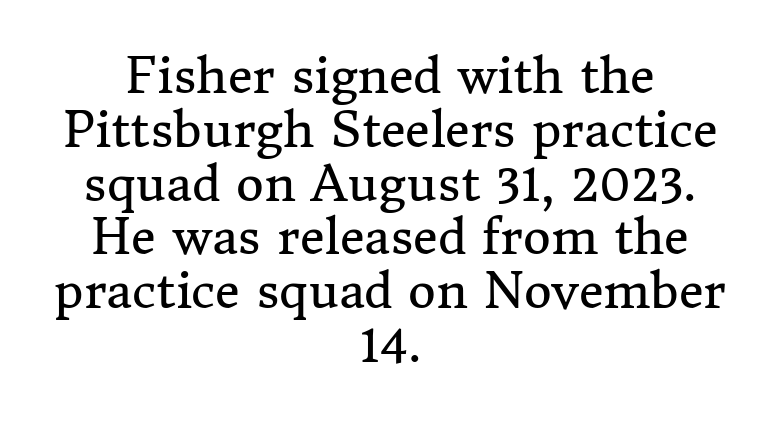
If you drew a line through each stem, it would be perfectly vertical. Quick note: underline off. Looks like regular typesetting: each glyph gets only the width it needs. The tracking reads as untouched default to a designer's eye.
